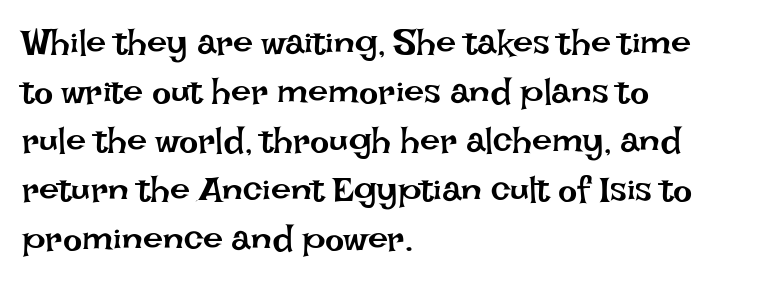
Q: Is the text bold? A: No.
Q: Is the text italic (slanted)? A: No, it is upright.
Q: Is the text underlined? A: No.
Q: How is the paragraph aligned? A: Left-aligned.
Q: Is the spacing between letters normal or unusually wide? A: Normal.
Q: Is the spacing between lines tight, normal or loose? A: Normal.
Q: Width (condensed, normal, or wide)? A: Normal.
Q: Stroke contrast? A: Low.
Q: x-height? A: Large.
Q: Monospaced? A: No.
